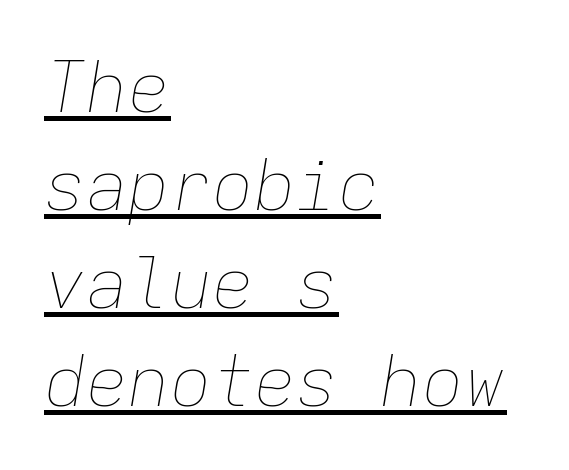
The image shows 70 px thin type, italic (leaning right), monospaced; set left-aligned, normal line spacing (1.4x), normal letter spacing, underlined; low stroke contrast and a medium x-height.
